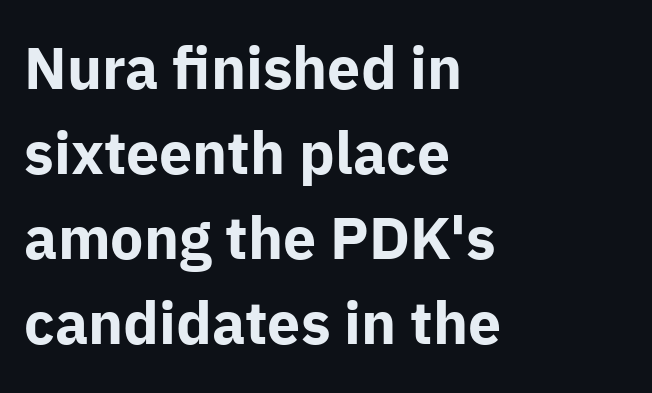
{"serif": "no", "italic": "no", "bold": "yes", "weight": "bold", "width": "normal", "stroke_contrast": "low", "x_height": "medium", "monospaced": "no", "underline": "no", "align": "left", "line_spacing": "normal", "line_spacing_ratio": 1.44, "letter_spacing": "normal", "letter_spacing_em": 0.0, "glyph_px": 59}
